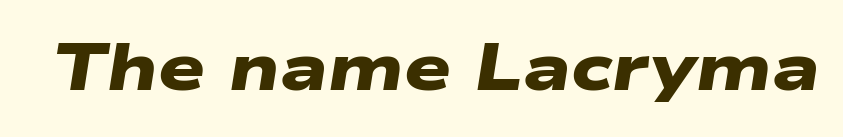
Looks like regular typesetting: each glyph gets only the width it needs. On the weight axis this lands at bold, roughly 700. Bare-footed words on every line. Spacing between characters is what you'd get straight out of the box. Typographically, this falls in the sans-serif category.
